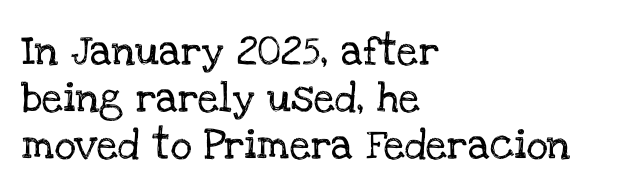
The image shows 30 px serif type, upright; set left-aligned, normal line spacing (1.57x), normal letter spacing, not underlined; low stroke contrast and a large x-height.
